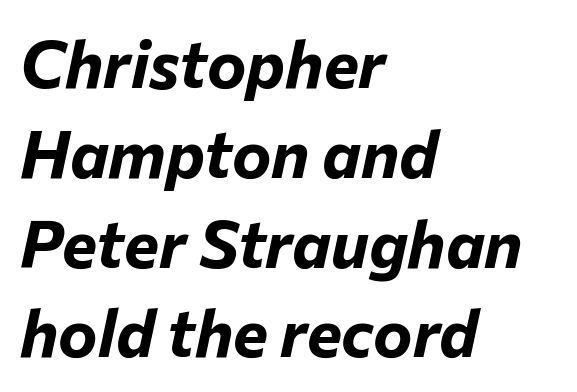
The passage shown is typed in a proportional face where columns would drift. Short and long lines alike share a common starting point at left. Every letter is thick-stroked: bold, no question. Rendered with sloped, italic letterforms. Reading down the column, the eye jumps a familiar distance to each next line.
